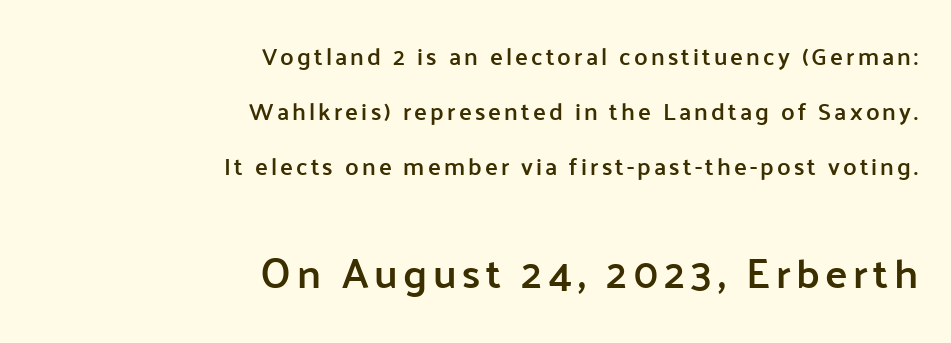
{"serif": "no", "italic": "no", "bold": "semi", "weight": "semibold", "width": "normal", "stroke_contrast": "low", "x_height": "medium", "monospaced": "no", "underline": "no", "align": "right", "line_spacing": "loose", "line_spacing_ratio": 2.3, "larger_block": "second", "size_ratio": 1.75, "glyph_px": 42}
